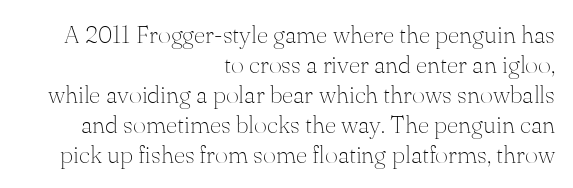
Q: Is the text bold? A: No.
Q: Is the text italic (slanted)? A: No, it is upright.
Q: Is the text underlined? A: No.
Q: How is the paragraph aligned? A: Right-aligned.
Q: Is the spacing between letters normal or unusually wide? A: Normal.
